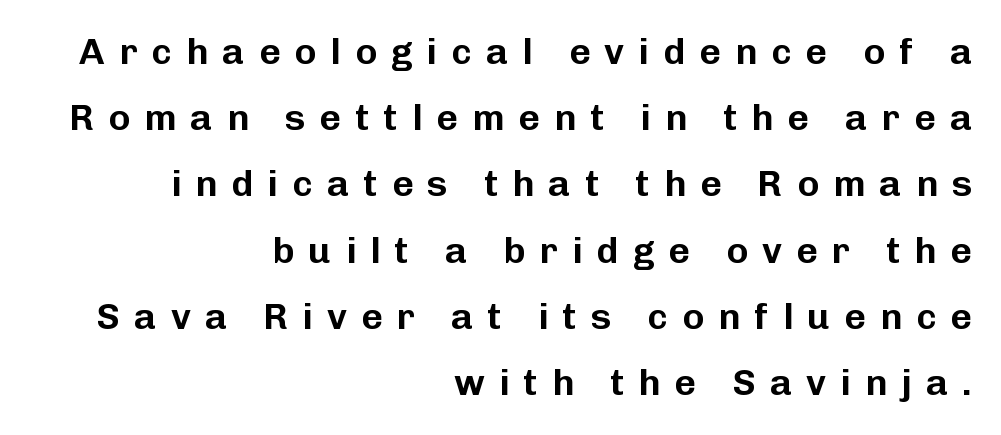
The image shows 37 px sans-serif type, upright; set right-aligned, line spacing 1.79x, unusually wide letter spacing (+0.38 em), not underlined; low stroke contrast and a medium x-height.
